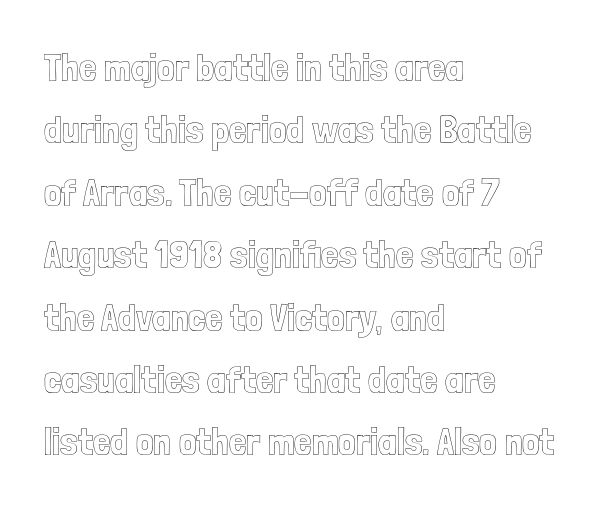
Ordinary non-slanted type is in use. The space beneath each line is pristine and unruled. Layout note: lines flush left. Students, note that the glyphs here touch the page at normal intervals. Is there much room between lines? A standard amount, neither cramped nor airy.
